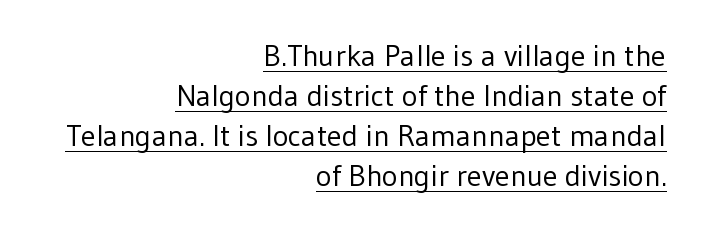
Q: Is the text bold? A: No.
Q: Is the text italic (slanted)? A: No, it is upright.
Q: Is the typeface a serif or a sans-serif typeface? A: Sans-serif.
Q: Is the text underlined? A: Yes.
Q: How is the paragraph aligned? A: Right-aligned.
Q: Is the spacing between letters normal or unusually wide? A: Normal.
Q: Is the spacing between lines tight, normal or loose? A: Normal.
Q: Width (condensed, normal, or wide)? A: Normal.
Q: Stroke contrast? A: Low.
Q: x-height? A: Medium.
Q: Monospaced? A: No.
